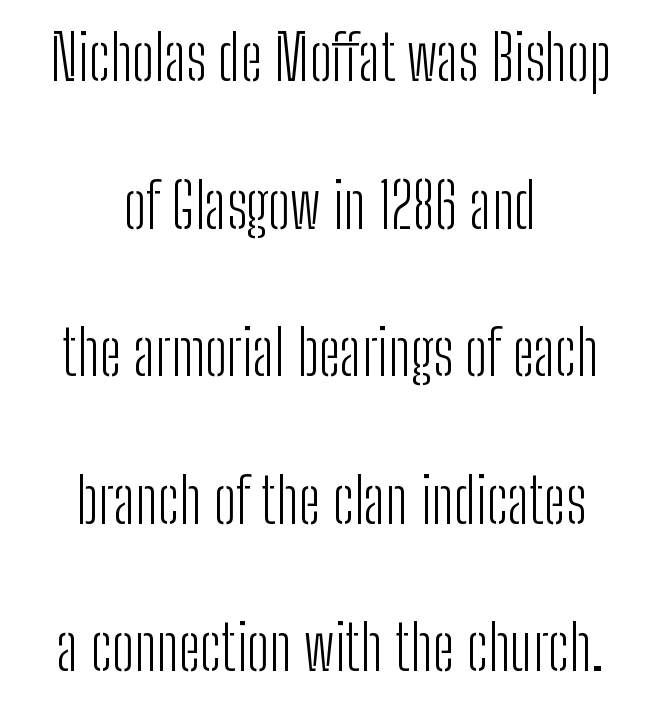
The designer went with a sans here, leaving each stem footless. Proportional: the letters do not fall into vertical columns. The compositor balanced each line on the midline. Honestly, there is no underline to notice here at all.
